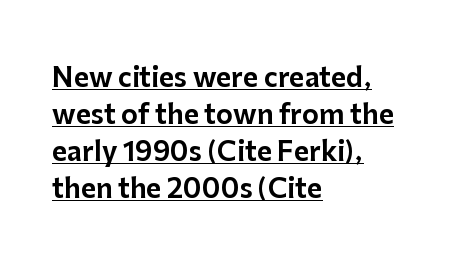
The image shows 26 px text type, upright; set left-aligned, normal line spacing (1.42x), normal letter spacing, underlined.
